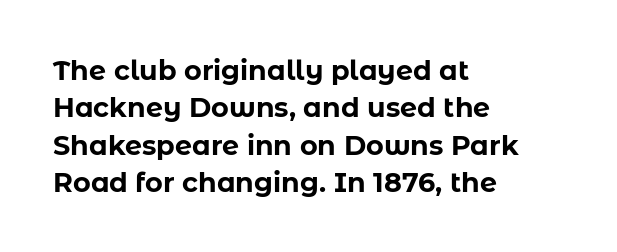
{"italic": "no", "bold": "yes", "underline": "no", "align": "left", "line_spacing": "normal", "line_spacing_ratio": 1.38, "letter_spacing": "normal", "letter_spacing_em": 0.0, "glyph_px": 27}
